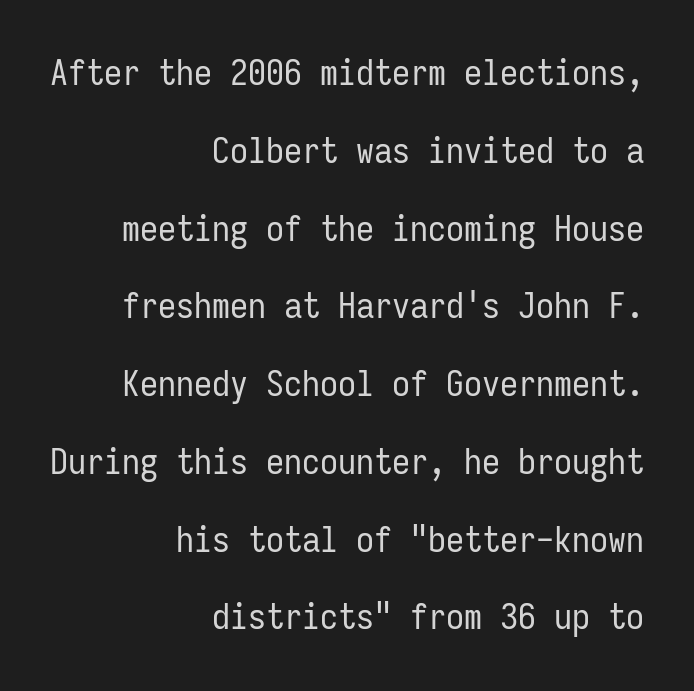
Underlining? Definitely not there. A typesetter would call this leading open, well beyond the default. Is this a heavy cut? Hardly; it is regular or lighter. The lettering holds an erect, upright posture throughout. Looks like terminal output: every glyph gets an equal slot. Font category for this specimen: sans-serif.
